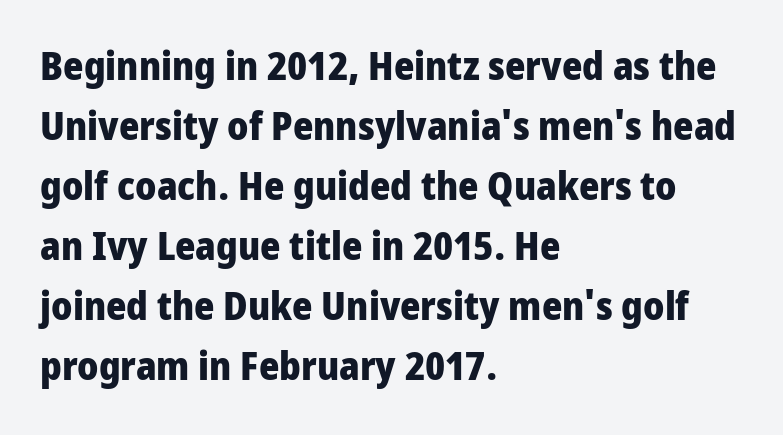
Q: Is the text bold? A: Yes.
Q: Is the text italic (slanted)? A: No, it is upright.
Q: Is the typeface a serif or a sans-serif typeface? A: Sans-serif.
Q: Is the text underlined? A: No.
Q: How is the paragraph aligned? A: Left-aligned.
Q: Is the spacing between letters normal or unusually wide? A: Normal.
Q: Is the spacing between lines tight, normal or loose? A: Normal.
Q: Width (condensed, normal, or wide)? A: Condensed.
Q: Stroke contrast? A: Low.
Q: x-height? A: Large.
Q: Monospaced? A: No.
